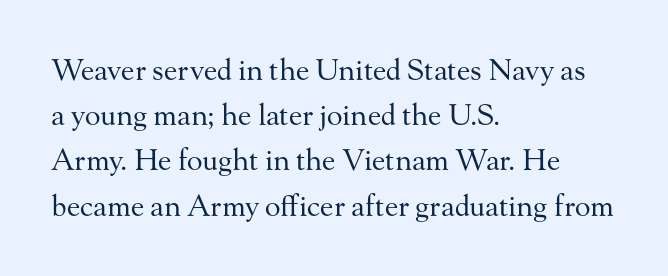
The image shows 29 px regular-weight serif type, upright; set left-aligned, normal line spacing (1.56x), normal letter spacing, not underlined; medium stroke contrast and a small x-height.
